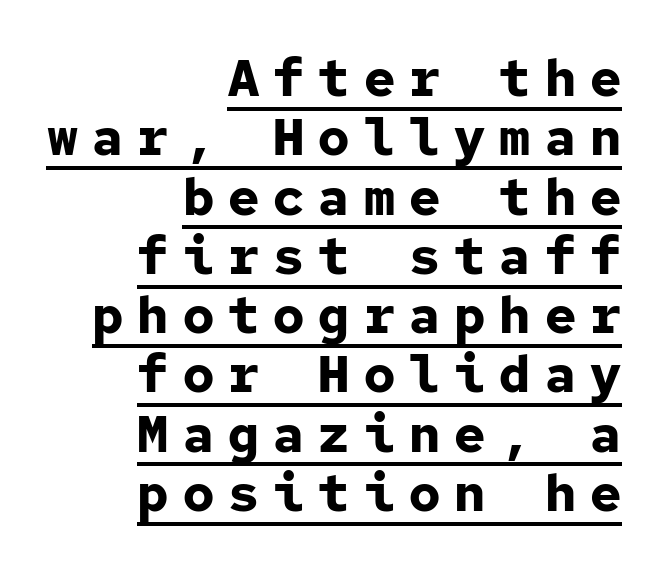
Q: Is the text bold? A: Yes.
Q: Is the text italic (slanted)? A: No, it is upright.
Q: Is the typeface a serif or a sans-serif typeface? A: Sans-serif.
Q: Is the text underlined? A: Yes.
Q: How is the paragraph aligned? A: Right-aligned.
Q: Is the spacing between letters normal or unusually wide? A: Unusually wide.
Q: Is the spacing between lines tight, normal or loose? A: Tight.
Q: Width (condensed, normal, or wide)? A: Normal.
Q: Stroke contrast? A: Low.
Q: x-height? A: Medium.
Q: Monospaced? A: Yes.
